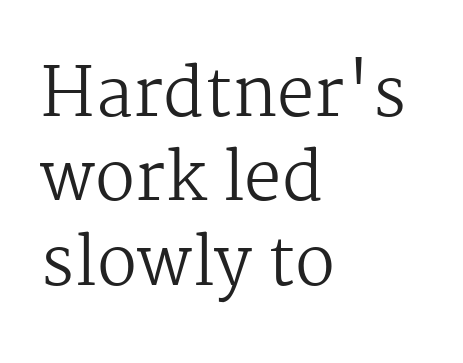
{"serif": "yes", "italic": "no", "bold": "no", "weight": "regular", "width": "normal", "stroke_contrast": "medium", "x_height": "medium", "monospaced": "no", "underline": "no", "align": "left", "line_spacing": "normal", "line_spacing_ratio": 1.26, "letter_spacing": "normal", "letter_spacing_em": 0.0, "glyph_px": 67}
